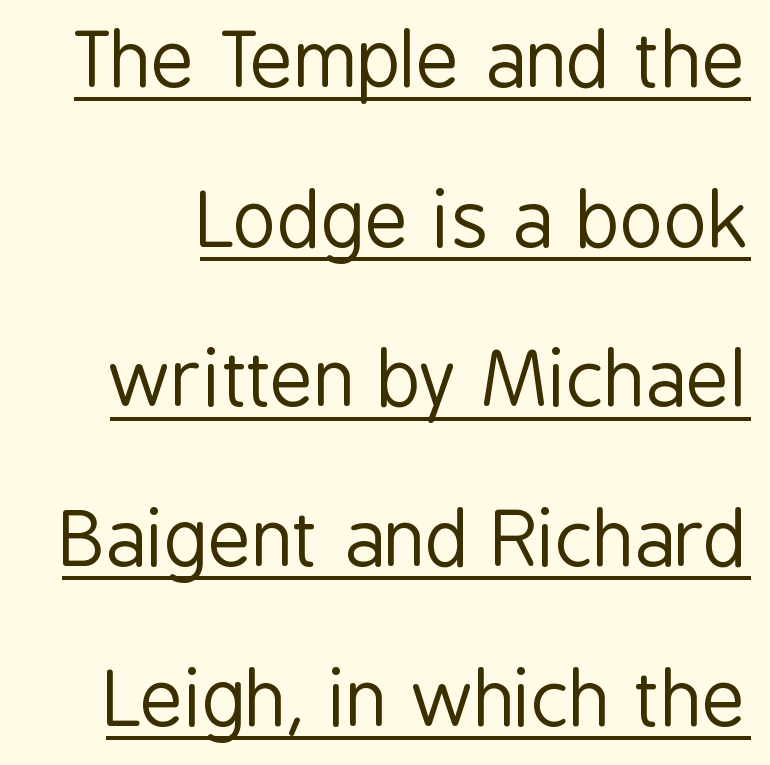
{"serif": "no", "italic": "no", "bold": "no", "weight": "regular", "width": "condensed", "stroke_contrast": "low", "x_height": "medium", "monospaced": "no", "underline": "yes", "line_spacing": "loose", "line_spacing_ratio": 2.13, "letter_spacing": "normal", "letter_spacing_em": 0.0, "glyph_px": 75}
